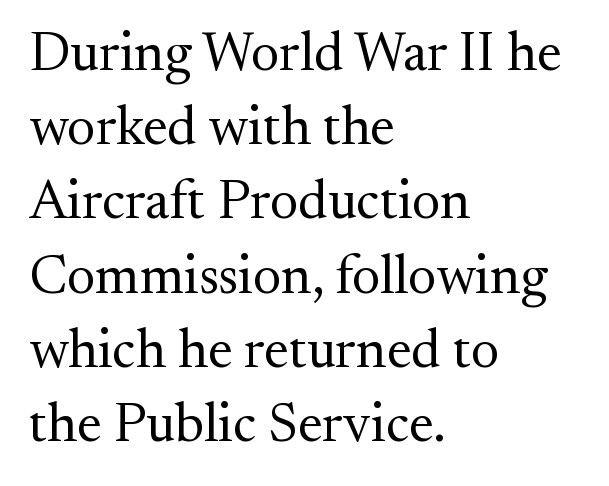
The image shows 55 px regular-weight serif type, upright; set left-aligned, normal line spacing (1.35x), normal letter spacing, not underlined; medium stroke contrast and a small x-height.
